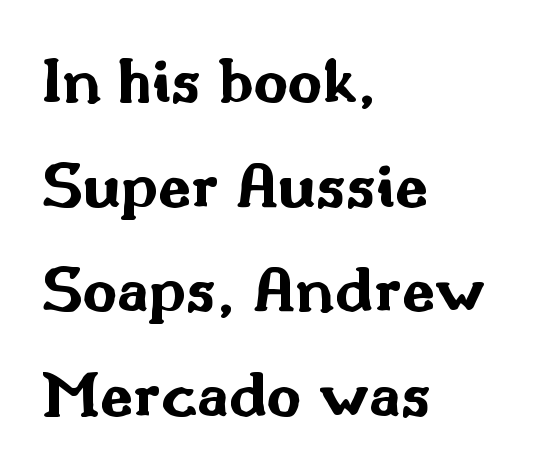
{"serif": "no", "italic": "no", "bold": "yes", "weight": "bold", "width": "wide", "stroke_contrast": "medium", "x_height": "small", "monospaced": "no", "underline": "no", "align": "left", "line_spacing": "normal", "line_spacing_ratio": 1.56, "letter_spacing": "normal", "letter_spacing_em": 0.0, "glyph_px": 67}
